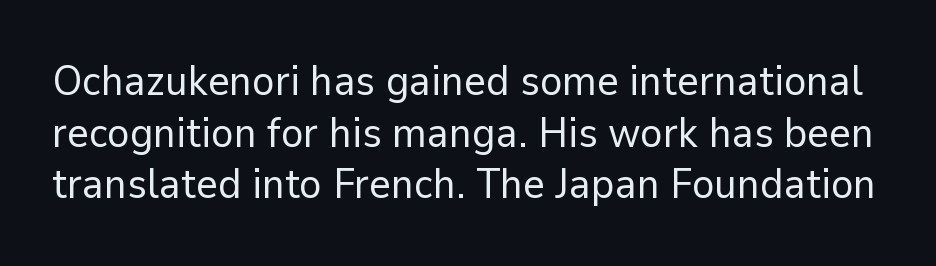
No letter is thick-stroked: the sample isn't bold. Posture: upright roman. Clear beneath every line of the passage. This sample uses a sans-serif face. The passage shown is typed in a proportional face where columns would drift.
